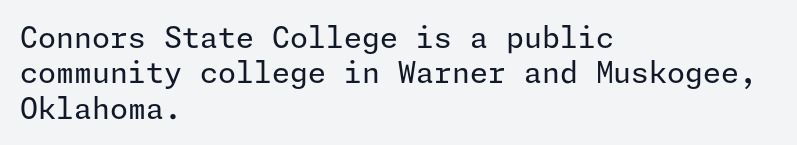
Q: Is the text bold? A: No.
Q: Is the text italic (slanted)? A: No, it is upright.
Q: Is the typeface a serif or a sans-serif typeface? A: Sans-serif.
Q: Is the text underlined? A: No.
Q: How is the paragraph aligned? A: Left-aligned.
Q: Is the spacing between letters normal or unusually wide? A: Normal.
Q: Width (condensed, normal, or wide)? A: Normal.
Q: Stroke contrast? A: Low.
Q: x-height? A: Medium.
